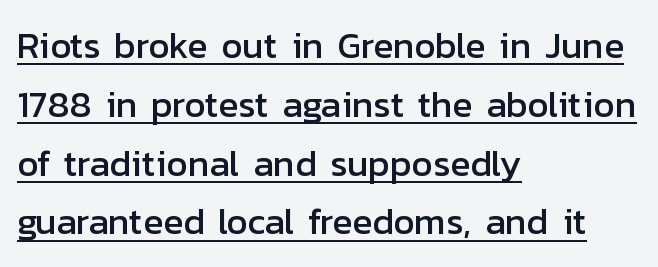
{"serif": "no", "italic": "no", "width": "normal", "stroke_contrast": "low", "x_height": "medium", "monospaced": "no", "underline": "yes", "align": "left", "line_spacing": "normal", "line_spacing_ratio": 1.59, "letter_spacing": "normal", "letter_spacing_em": 0.0, "glyph_px": 37}
